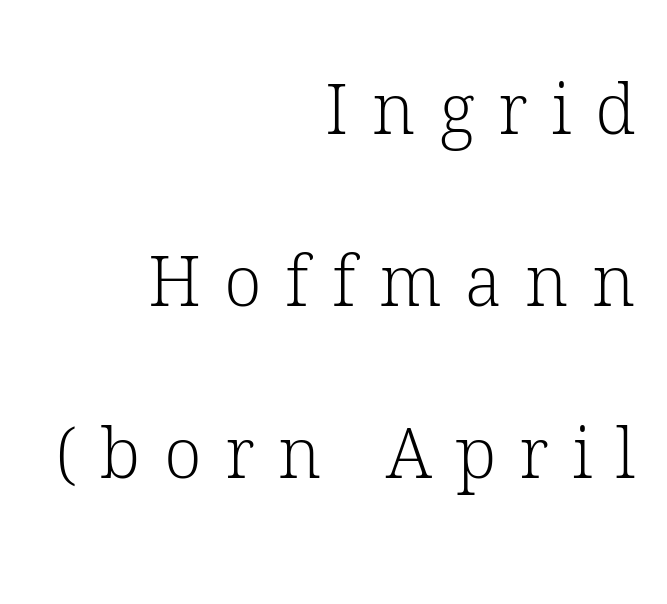
{"serif": "yes", "italic": "no", "bold": "no", "weight": "light", "width": "normal", "stroke_contrast": "low", "x_height": "medium", "monospaced": "no", "underline": "no", "align": "right", "line_spacing": "loose", "line_spacing_ratio": 2.49, "letter_spacing": "wide", "letter_spacing_em": 0.34, "glyph_px": 69}
